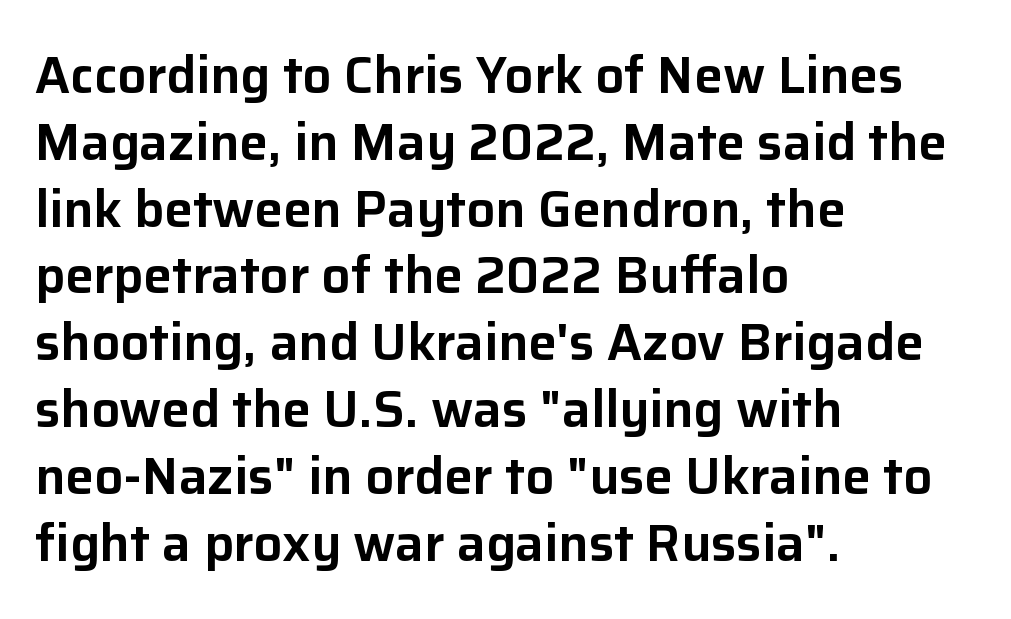
{"serif": "no", "italic": "no", "width": "normal", "stroke_contrast": "low", "x_height": "medium", "monospaced": "no", "underline": "no", "align": "left", "line_spacing": "normal", "line_spacing_ratio": 1.31, "letter_spacing": "normal", "letter_spacing_em": 0.0, "glyph_px": 51}
